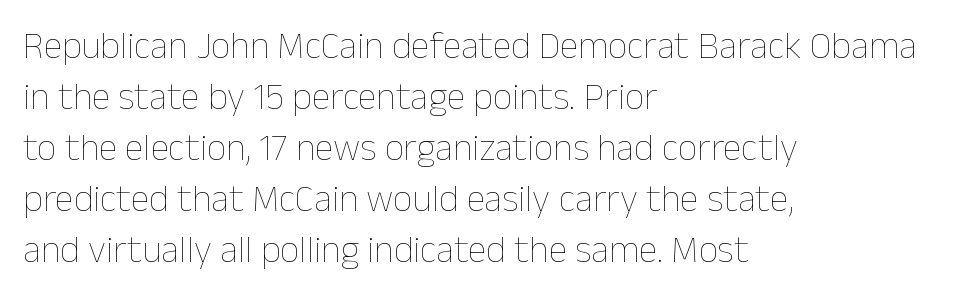
Q: Is the text bold? A: No.
Q: Is the text italic (slanted)? A: No, it is upright.
Q: Is the text underlined? A: No.
Q: How is the paragraph aligned? A: Left-aligned.
Q: Is the spacing between letters normal or unusually wide? A: Normal.
Q: Is the spacing between lines tight, normal or loose? A: Normal.
Q: Width (condensed, normal, or wide)? A: Normal.
Q: Stroke contrast? A: Low.
Q: x-height? A: Medium.
Q: Monospaced? A: No.
